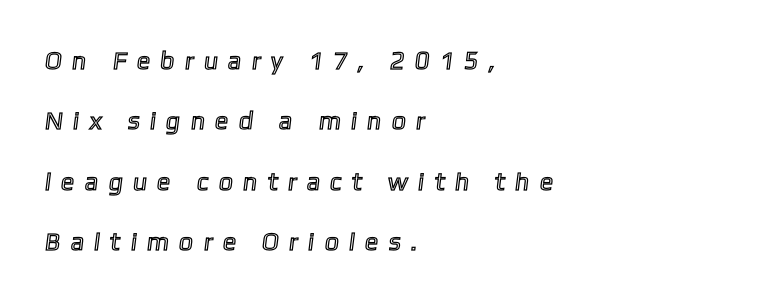
The image shows 25 px text type; set left-aligned, loose line spacing (2.42x), unusually wide letter spacing (+0.48 em), not underlined.
